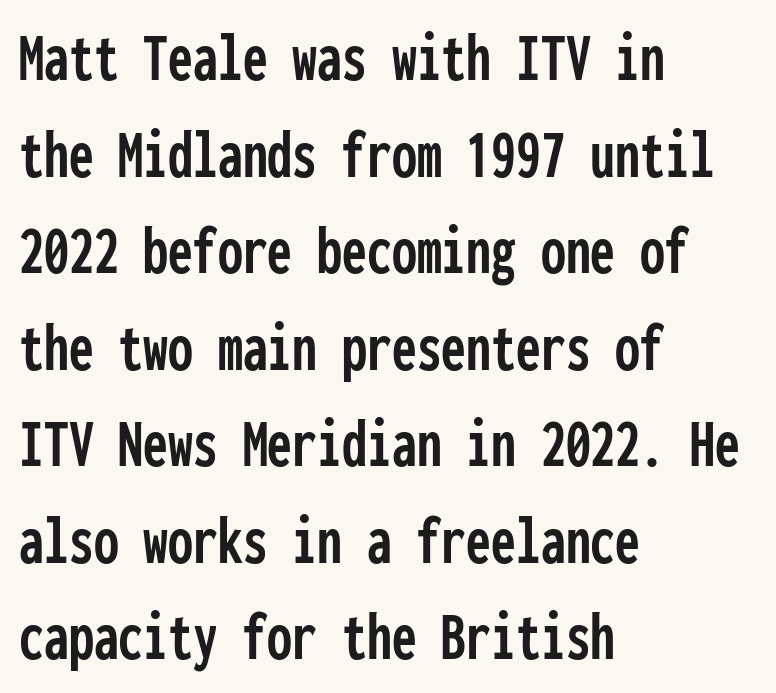
{"serif": "no", "italic": "no", "width": "condensed", "stroke_contrast": "low", "x_height": "medium", "monospaced": "yes", "underline": "no", "align": "left", "line_spacing": "normal", "line_spacing_ratio": 1.36, "letter_spacing": "normal", "letter_spacing_em": 0.0, "glyph_px": 71}
